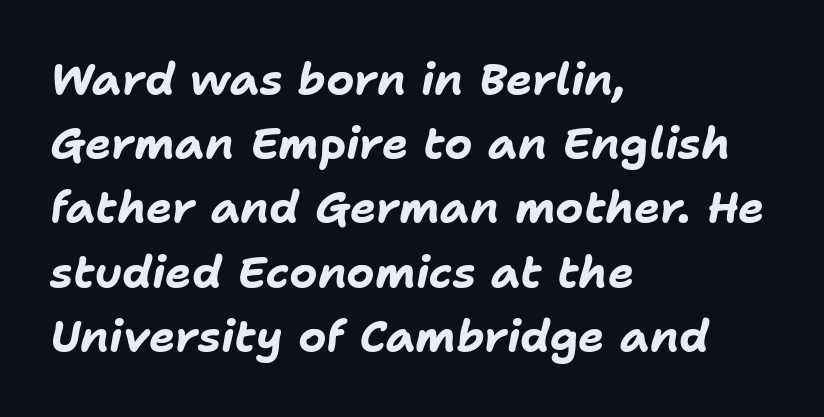
Short and long lines alike share a common starting point at left. These lines were composed using italics. These lines sit exactly where default settings would place them. How heavy is the stroke? Heavy — this is a bold.
